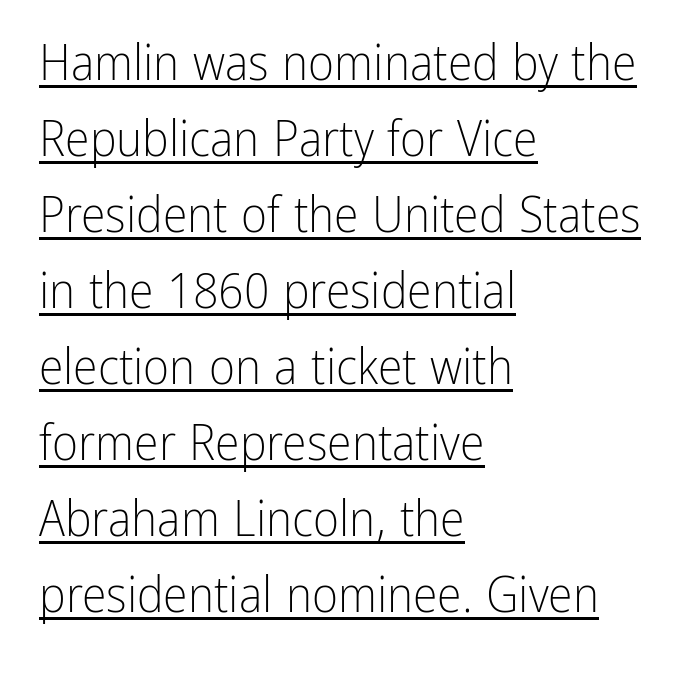
Q: Is the text bold? A: No.
Q: Is the text italic (slanted)? A: No, it is upright.
Q: Is the typeface a serif or a sans-serif typeface? A: Sans-serif.
Q: Is the text underlined? A: Yes.
Q: How is the paragraph aligned? A: Left-aligned.
Q: Is the spacing between letters normal or unusually wide? A: Normal.
Q: Is the spacing between lines tight, normal or loose? A: Normal.
Q: Width (condensed, normal, or wide)? A: Condensed.
Q: Stroke contrast? A: Low.
Q: x-height? A: Medium.
Q: Monospaced? A: No.
